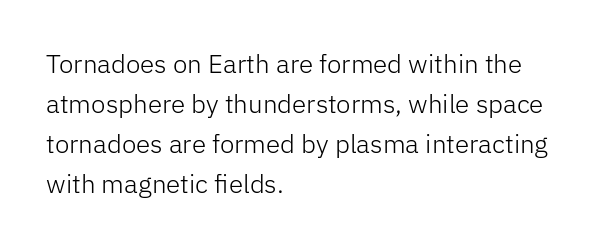
Descender tails drop into unmarked territory. Stroke mass is kept to a normal reading level or below. Default kerning and tracking; the words read as compact shapes. Teacher's note: observe the even left margin — that is flush-left alignment.
